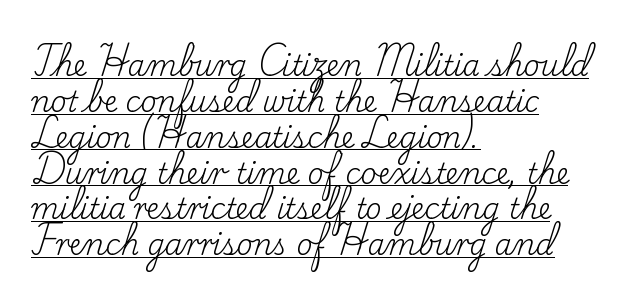
The image shows 28 px regular-weight serif type; set left-aligned, normal line spacing (1.28x), normal letter spacing, underlined; low stroke contrast and a small x-height.
